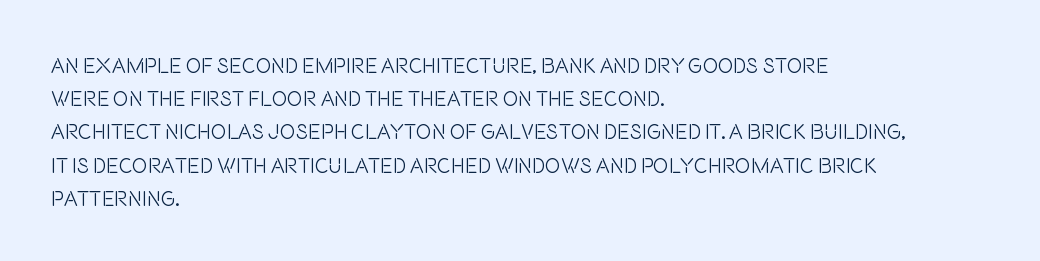
Q: Is the text bold? A: No.
Q: Is the text italic (slanted)? A: No, it is upright.
Q: Is the text underlined? A: No.
Q: How is the paragraph aligned? A: Left-aligned.
Q: Is the spacing between letters normal or unusually wide? A: Normal.
Q: Is the spacing between lines tight, normal or loose? A: Normal.
